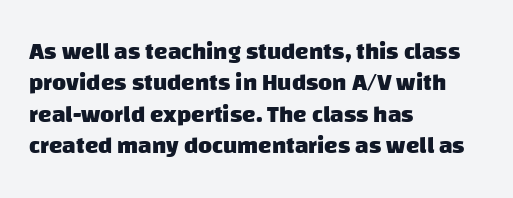
The image shows 24 px bold type; set left-aligned, normal line spacing (1.31x), normal letter spacing, not underlined.
